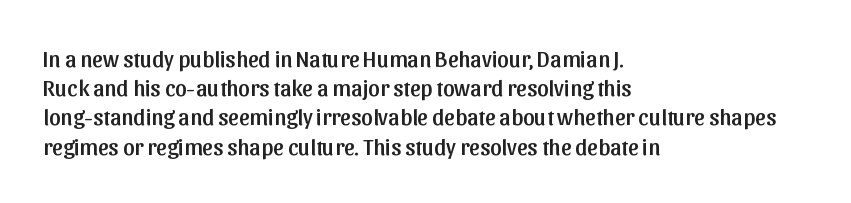
Q: Is the text italic (slanted)? A: No, it is upright.
Q: Is the text underlined? A: No.
Q: How is the paragraph aligned? A: Left-aligned.
Q: Is the spacing between letters normal or unusually wide? A: Normal.
Q: Is the spacing between lines tight, normal or loose? A: Normal.
